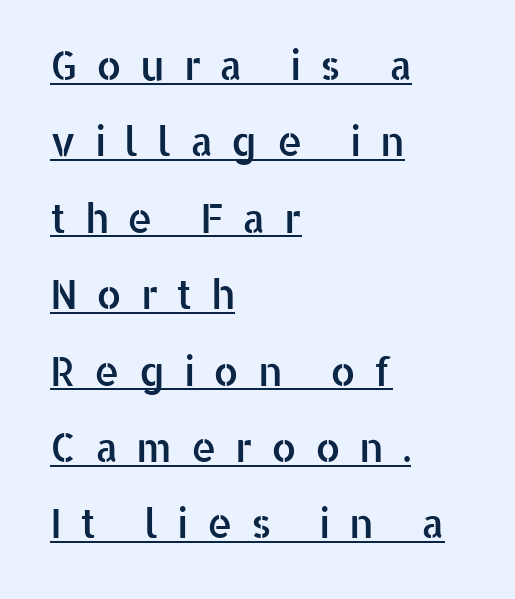
Q: Is the text italic (slanted)? A: No, it is upright.
Q: Is the typeface a serif or a sans-serif typeface? A: Sans-serif.
Q: Is the text underlined? A: Yes.
Q: How is the paragraph aligned? A: Left-aligned.
Q: Is the spacing between letters normal or unusually wide? A: Unusually wide.
Q: Is the spacing between lines tight, normal or loose? A: Loose.
Q: Width (condensed, normal, or wide)? A: Normal.
Q: Stroke contrast? A: Low.
Q: x-height? A: Medium.
Q: Monospaced? A: No.
